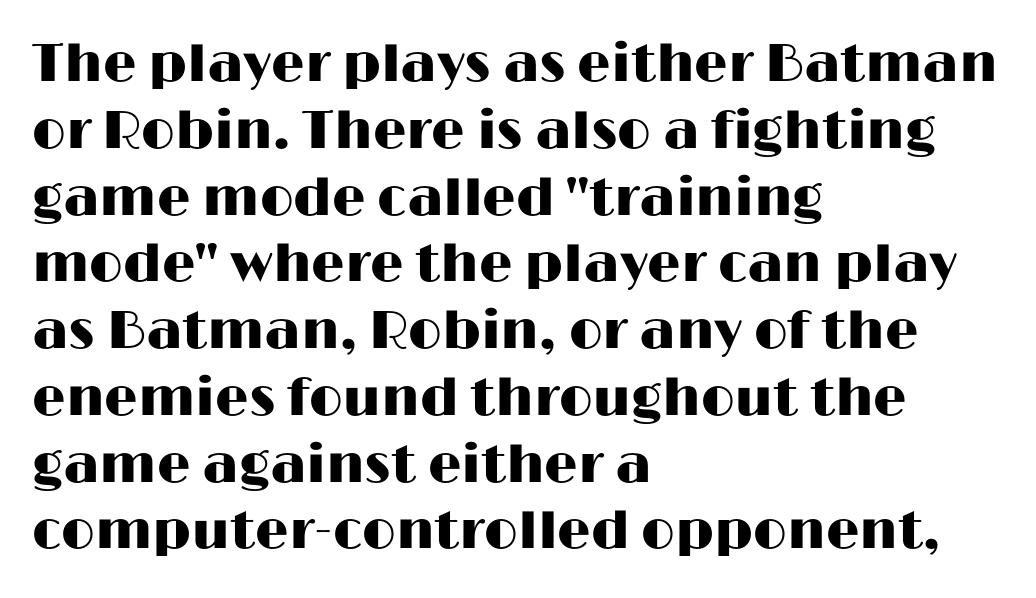
These lines are rendered in a variable-pitch font. This sample keeps an unexceptional amount of space between lines. Has an underline been added? It has not. A typesetter would label this face a sans. The setting favours the left margin, as ordinary paragraphs usually do.
